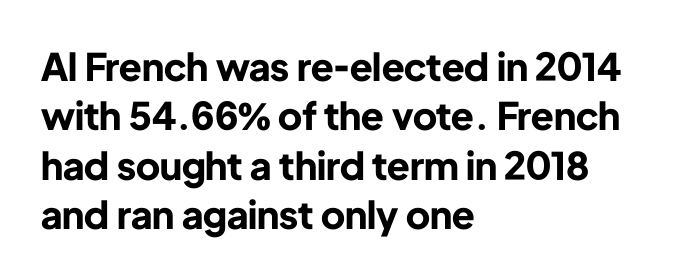
The image shows 38 px bold sans-serif type, upright; set left-aligned, normal line spacing (1.3x), normal letter spacing, not underlined; low stroke contrast and a medium x-height.
